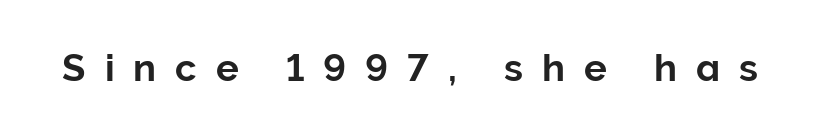
This is the regular roman posture of the typeface. The gap between lines stays unmarked. The gaps between neighbouring characters are conspicuously large. Proportional: the letters do not fall into vertical columns.
